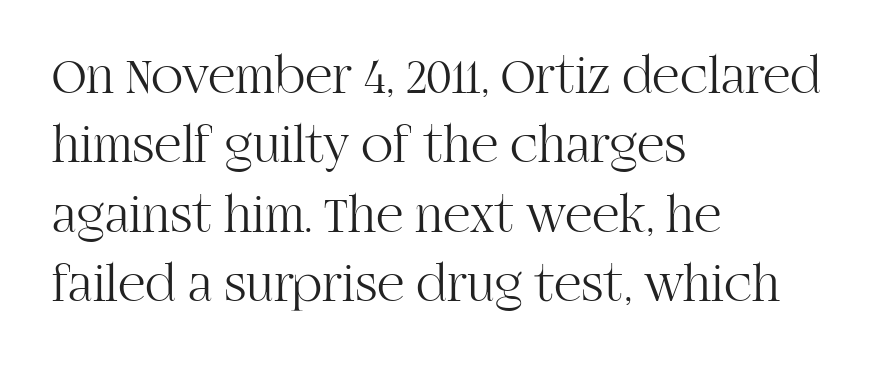
{"serif": "yes", "italic": "no", "bold": "no", "weight": "light", "width": "normal", "stroke_contrast": "high", "x_height": "large", "monospaced": "no", "underline": "no", "align": "left", "line_spacing": "normal", "line_spacing_ratio": 1.31, "letter_spacing": "normal", "letter_spacing_em": 0.0, "glyph_px": 53}
